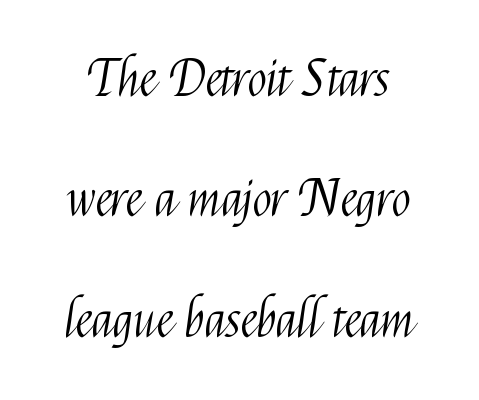
Whoever set this chose breathing room over compactness in the vertical rhythm. Plain, unruled lines of type. Here the glyphs are tracked normally, forming tight word shapes. A typesetter would call this proportional, since set widths differ per character.
